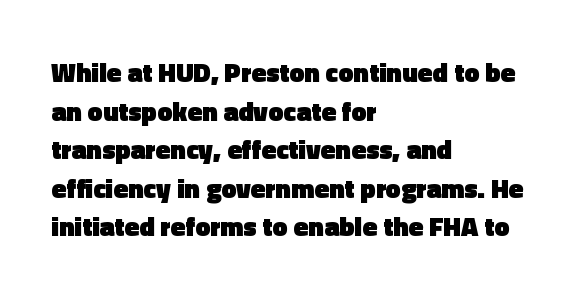
The image shows 27 px bold type, upright; set left-aligned, normal line spacing (1.43x), normal letter spacing, not underlined.
